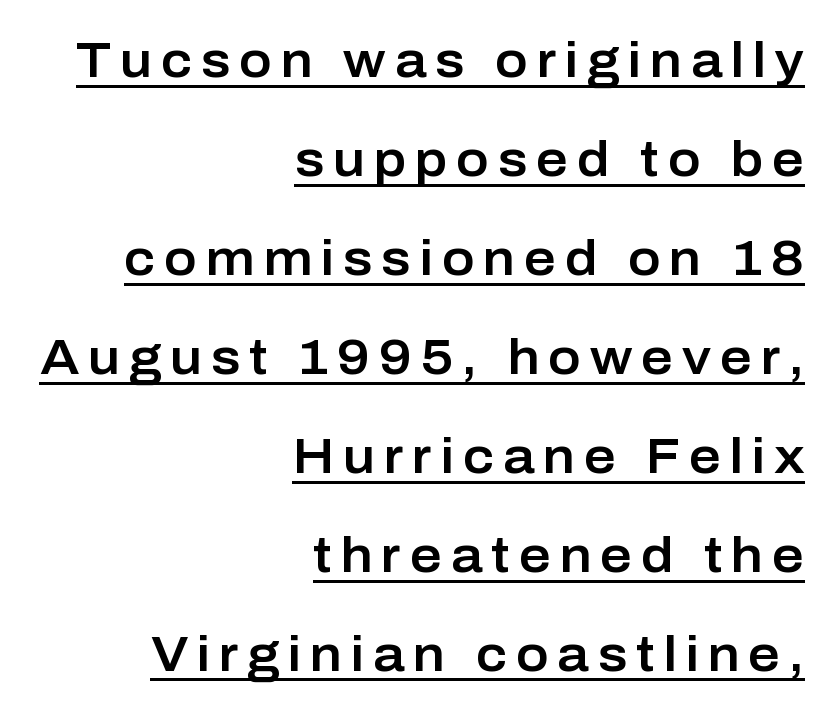
Does the type have serifs? No, each stem ends abruptly. Posture: upright roman. These lines are set flush right with a ragged left edge. These lines are rendered in a variable-pitch font. What's the leading like? Stretched, with rows far apart.
